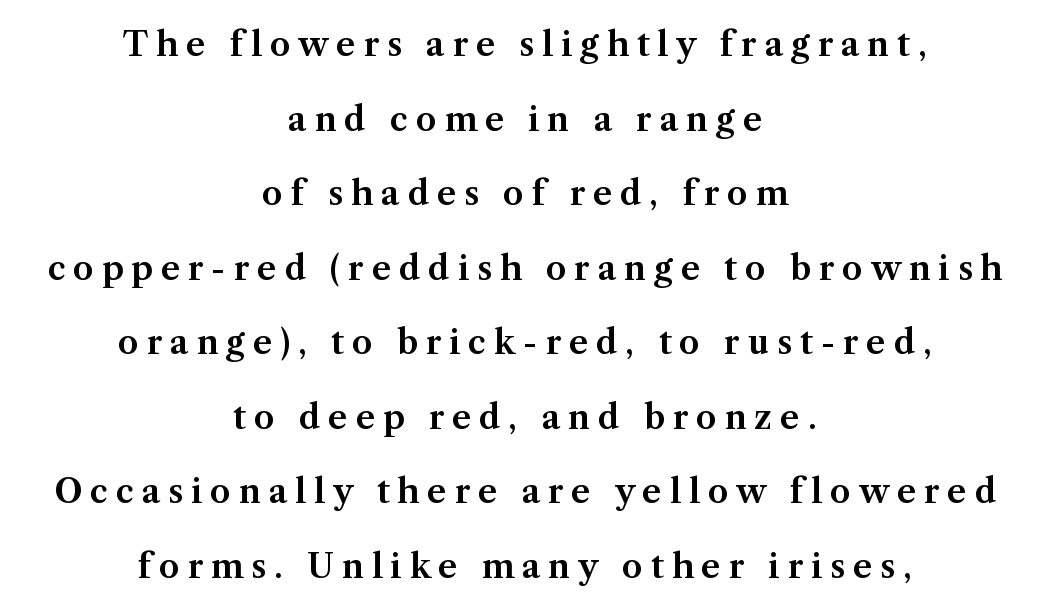
The image shows 33 px serif type, upright; set centered, loose line spacing (2.26x), unusually wide letter spacing (+0.24 em), not underlined; medium stroke contrast and a medium x-height.
